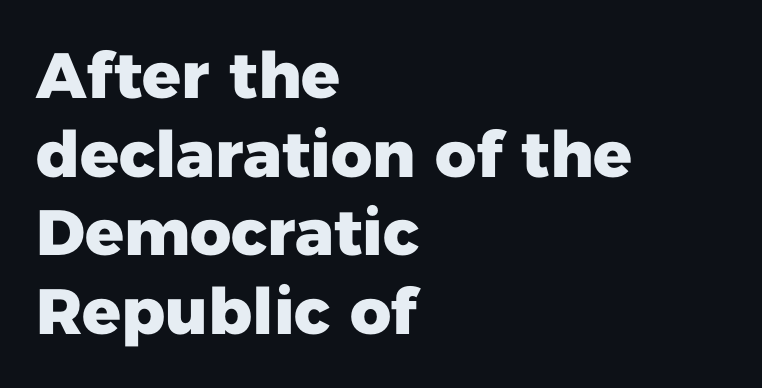
Q: Is the text bold? A: Yes.
Q: Is the text italic (slanted)? A: No, it is upright.
Q: Is the typeface a serif or a sans-serif typeface? A: Sans-serif.
Q: Is the text underlined? A: No.
Q: How is the paragraph aligned? A: Left-aligned.
Q: Is the spacing between letters normal or unusually wide? A: Normal.
Q: Width (condensed, normal, or wide)? A: Normal.
Q: Stroke contrast? A: Low.
Q: x-height? A: Medium.
Q: Monospaced? A: No.
